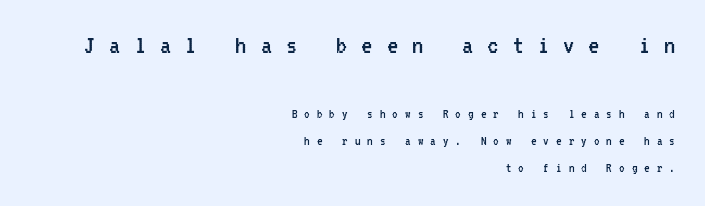
The image shows 28 px regular-weight, condensed sans-serif type, upright, monospaced; set right-aligned, loose line spacing (1.93x), unusually wide letter spacing (+0.5 em), not underlined; the first (top) block is 2.0x larger; low stroke contrast and a medium x-height.
